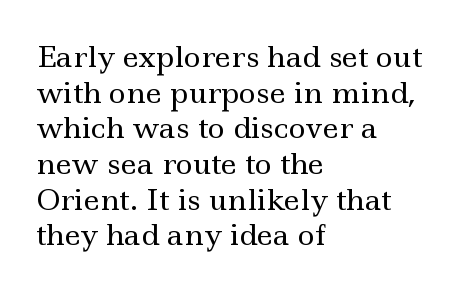
Q: Is the text bold? A: No.
Q: Is the text italic (slanted)? A: No, it is upright.
Q: Is the typeface a serif or a sans-serif typeface? A: Serif.
Q: Is the text underlined? A: No.
Q: How is the paragraph aligned? A: Left-aligned.
Q: Is the spacing between letters normal or unusually wide? A: Normal.
Q: Width (condensed, normal, or wide)? A: Wide.
Q: x-height? A: Small.
Q: Monospaced? A: No.
